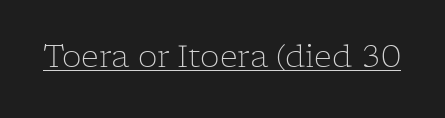
Q: Is the text bold? A: No.
Q: Is the text italic (slanted)? A: No, it is upright.
Q: Is the typeface a serif or a sans-serif typeface? A: Serif.
Q: Is the text underlined? A: Yes.
Q: Is the spacing between letters normal or unusually wide? A: Normal.
Q: Width (condensed, normal, or wide)? A: Normal.
Q: Stroke contrast? A: Low.
Q: x-height? A: Medium.
Q: Monospaced? A: No.
